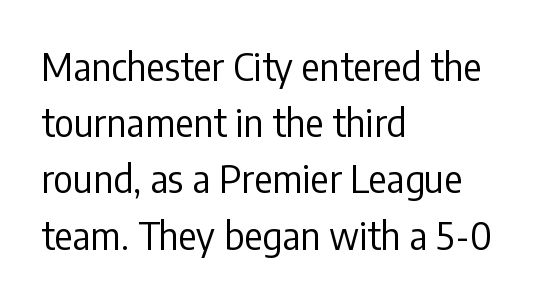
Q: Is the text bold? A: No.
Q: Is the text italic (slanted)? A: No, it is upright.
Q: Is the typeface a serif or a sans-serif typeface? A: Sans-serif.
Q: Is the text underlined? A: No.
Q: How is the paragraph aligned? A: Left-aligned.
Q: Is the spacing between letters normal or unusually wide? A: Normal.
Q: Is the spacing between lines tight, normal or loose? A: Normal.
Q: Width (condensed, normal, or wide)? A: Condensed.
Q: Stroke contrast? A: Low.
Q: x-height? A: Medium.
Q: Monospaced? A: No.
